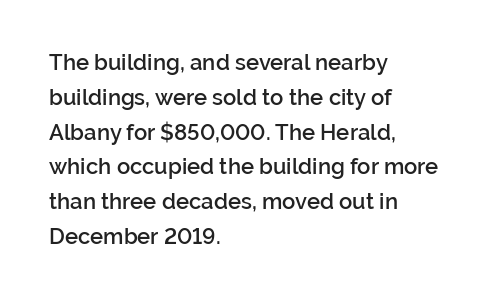
The image shows 22 px text type, upright; set left-aligned, normal line spacing (1.58x), normal letter spacing, not underlined.
